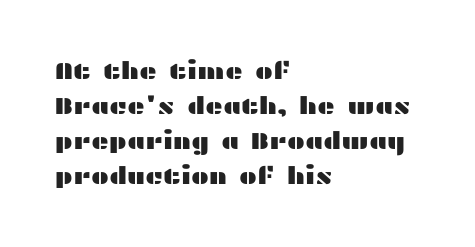
The image shows 24 px text type, upright; set left-aligned, normal line spacing (1.46x), normal letter spacing, not underlined.
